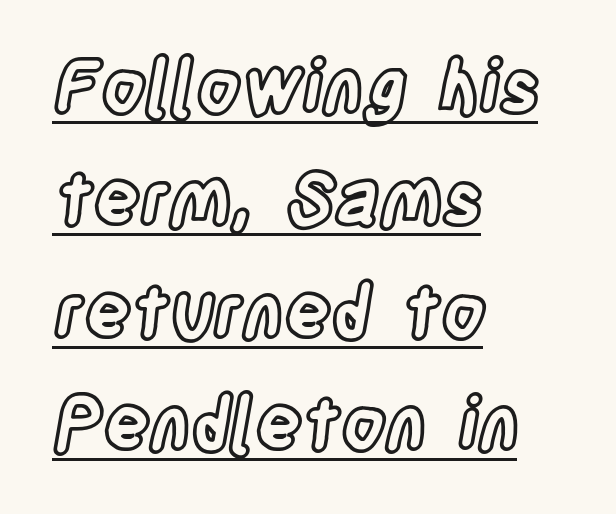
{"width": "condensed", "x_height": "large", "monospaced": "no", "underline": "yes", "align": "left", "line_spacing": "normal", "line_spacing_ratio": 1.56, "letter_spacing": "normal", "letter_spacing_em": 0.0, "glyph_px": 72}
